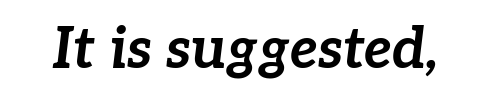
{"italic": "yes", "lean": "right", "slant_degrees": 7, "bold": "yes", "weight": "bold", "width": "normal", "stroke_contrast": "low", "x_height": "medium", "monospaced": "no", "underline": "no", "letter_spacing": "normal", "letter_spacing_em": 0.0, "glyph_px": 57}
